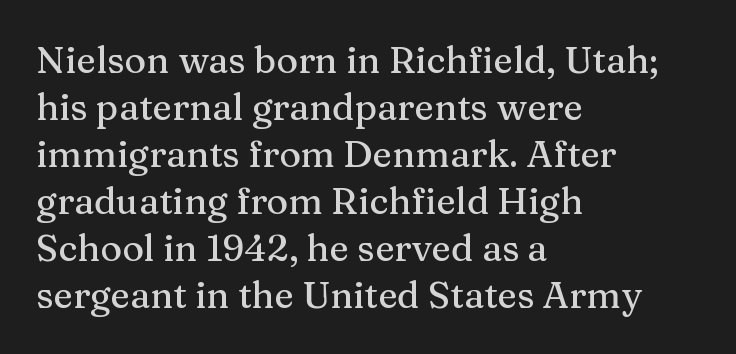
The lettering stays uniformly vertical, giving the passage a roman look. Decoration check: the copy has no underline. Notice how descenders clear the ascenders below comfortably — that's standard leading. Is this a sans? No — the strokes have serifs. What stands out about the letter spacing? Nothing — it is the standard amount. These lines are set flush left with a ragged right edge.
